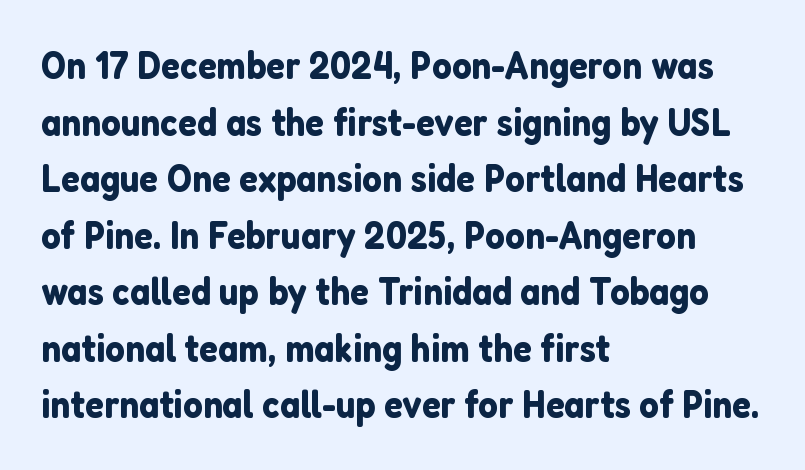
Q: Is the text italic (slanted)? A: No, it is upright.
Q: Is the typeface a serif or a sans-serif typeface? A: Sans-serif.
Q: Is the text underlined? A: No.
Q: How is the paragraph aligned? A: Left-aligned.
Q: Is the spacing between letters normal or unusually wide? A: Normal.
Q: Is the spacing between lines tight, normal or loose? A: Normal.
Q: Width (condensed, normal, or wide)? A: Normal.
Q: Stroke contrast? A: Low.
Q: x-height? A: Medium.
Q: Monospaced? A: No.
